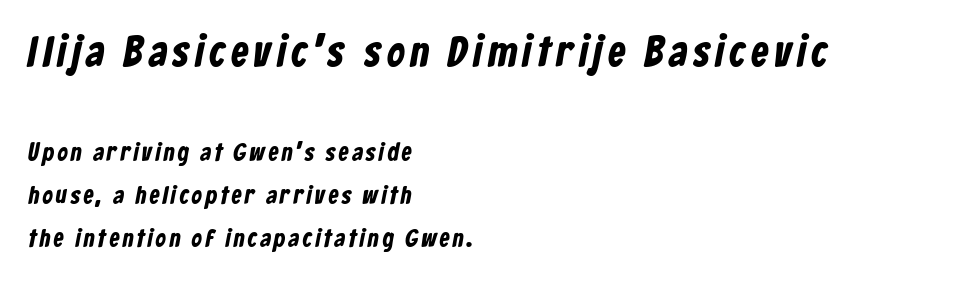
Rule under the text: the space is simply empty. Reading top to bottom, the characters get smaller at the block break. Varying glyph widths throughout — classic text-font behaviour. The rendering uses a bold face; every stroke is thick and dark. The text was rendered using a sans face with plain stroke endings.
